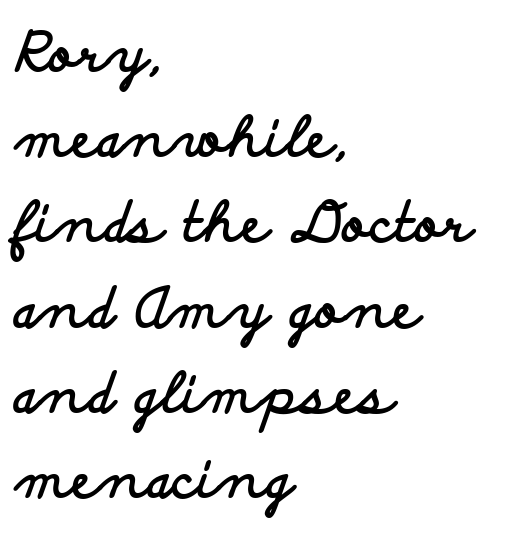
Q: Is the text bold? A: Yes.
Q: Is the text italic (slanted)? A: Yes.
Q: Is the typeface a serif or a sans-serif typeface? A: Sans-serif.
Q: Is the text underlined? A: No.
Q: How is the paragraph aligned? A: Left-aligned.
Q: Is the spacing between letters normal or unusually wide? A: Normal.
Q: Is the spacing between lines tight, normal or loose? A: Normal.
Q: Width (condensed, normal, or wide)? A: Wide.
Q: Stroke contrast? A: Low.
Q: x-height? A: Small.
Q: Monospaced? A: No.
